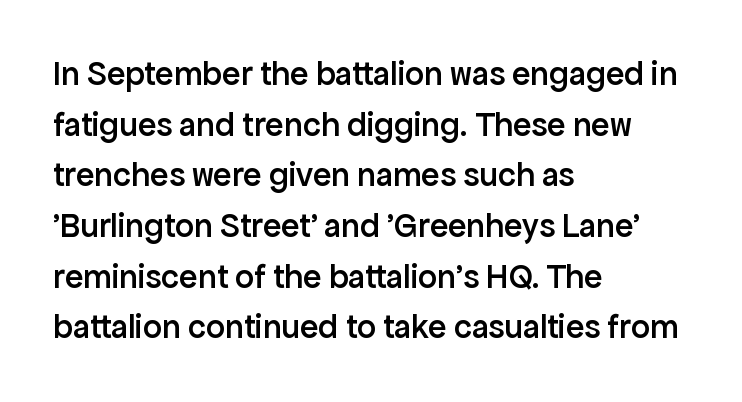
Strokes here are thickened, but only to semibold level. Note: no serifs on the glyphs. The gap between lines stays unmarked. Interline gaps are of average width in this sample. Every stem runs plumb, perpendicular to the baseline. The text block is weighted toward the left margin, trailing off unevenly rightward.
